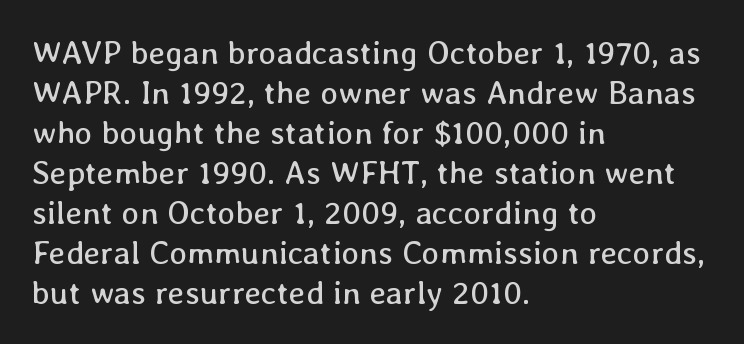
{"italic": "no", "bold": "no", "weight": "regular", "width": "normal", "stroke_contrast": "low", "x_height": "medium", "monospaced": "no", "underline": "no", "align": "left", "line_spacing_ratio": 1.21, "letter_spacing": "normal", "letter_spacing_em": 0.0, "glyph_px": 33}
